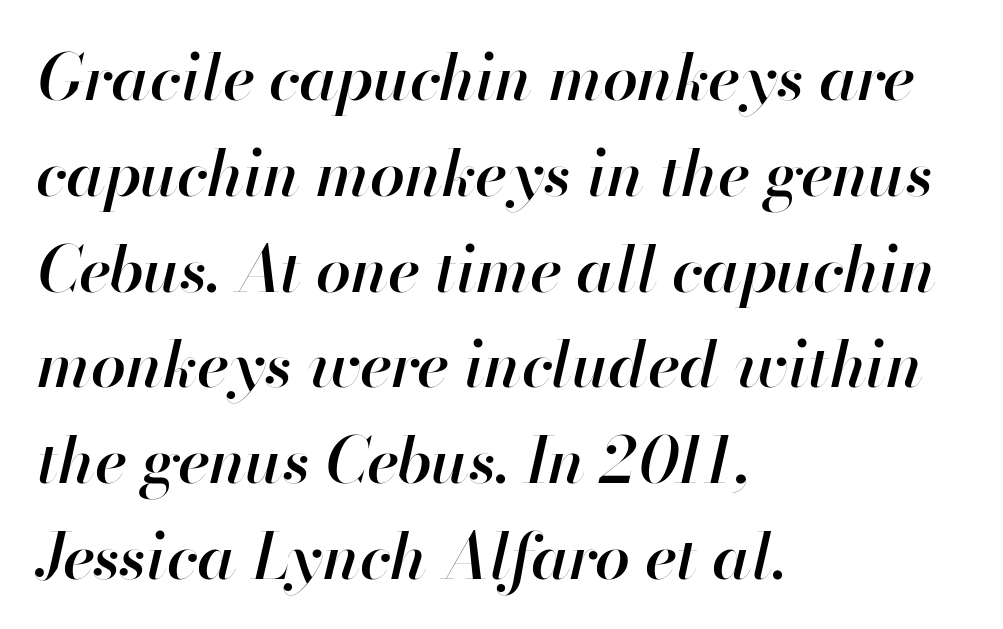
The space between consecutive lines is moderate. Which margin do the lines hug? The left one — the right edge is uneven. Slant detected: the letters are inclined. This sample has the flowing, uneven cadence of proportional lettering. A bare baseline throughout the passage.
